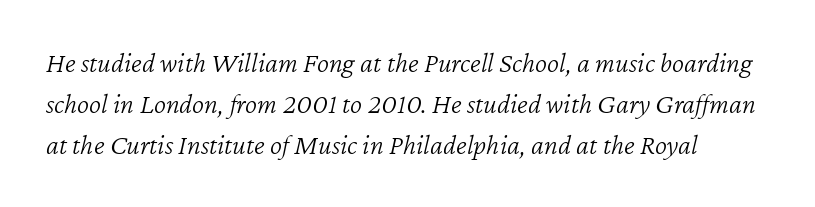
Q: Is the text bold? A: No.
Q: Is the text italic (slanted)? A: Yes, it leans right by about 12 degrees.
Q: Is the text underlined? A: No.
Q: Is the spacing between letters normal or unusually wide? A: Normal.
Q: Is the spacing between lines tight, normal or loose? A: Normal.
Q: Width (condensed, normal, or wide)? A: Normal.
Q: Stroke contrast? A: Low.
Q: x-height? A: Medium.
Q: Monospaced? A: No.
